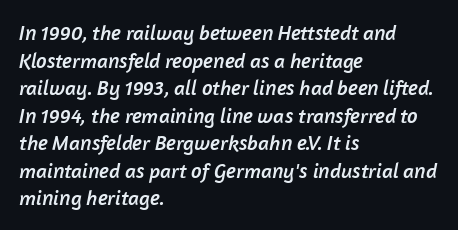
Q: Is the text underlined? A: No.
Q: How is the paragraph aligned? A: Left-aligned.
Q: Is the spacing between letters normal or unusually wide? A: Normal.
Q: Is the spacing between lines tight, normal or loose? A: Normal.
